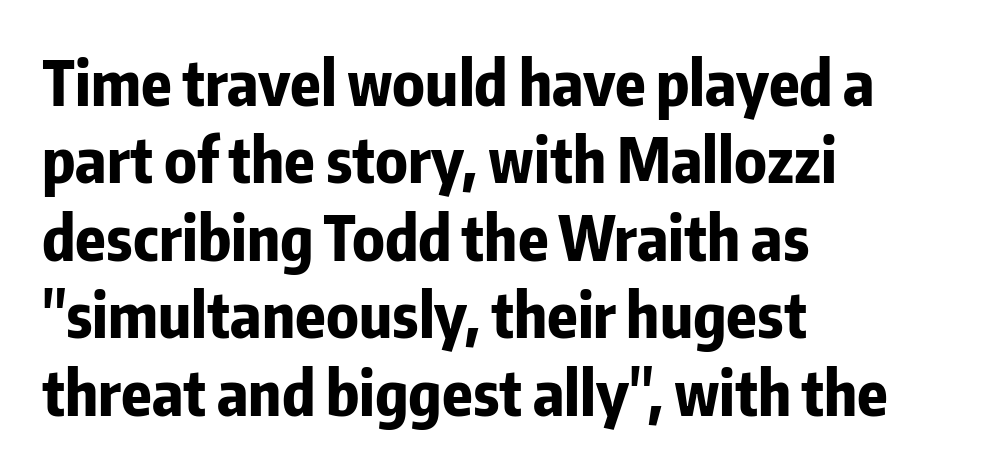
{"serif": "no", "italic": "no", "bold": "yes", "weight": "bold", "width": "condensed", "stroke_contrast": "low", "x_height": "medium", "monospaced": "no", "underline": "no", "align": "left", "line_spacing": "normal", "line_spacing_ratio": 1.25, "letter_spacing": "normal", "letter_spacing_em": 0.0, "glyph_px": 62}
